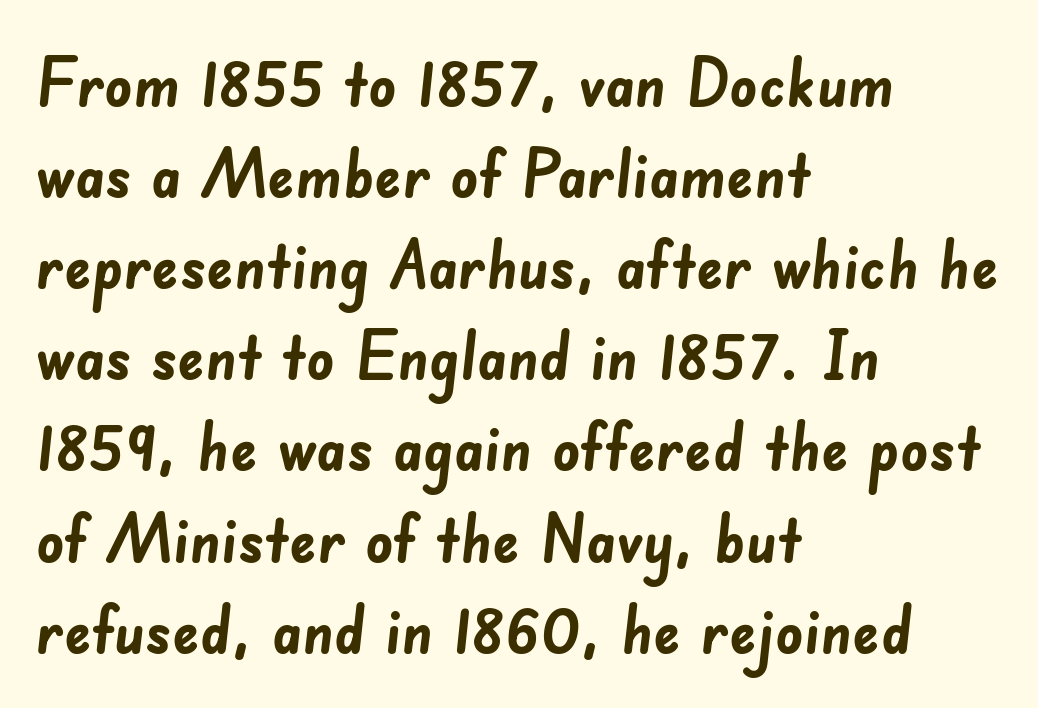
{"serif": "no", "bold": "yes", "weight": "semibold", "width": "normal", "stroke_contrast": "low", "x_height": "small", "monospaced": "no", "underline": "no", "align": "left", "line_spacing": "normal", "line_spacing_ratio": 1.34, "letter_spacing": "normal", "letter_spacing_em": 0.0, "glyph_px": 68}
